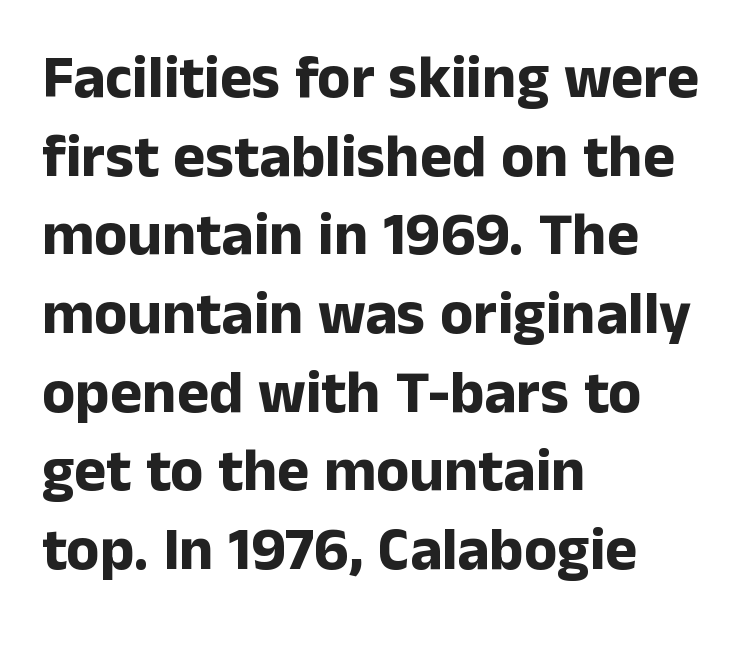
The image shows 61 px bold sans-serif type, upright; set left-aligned, normal line spacing (1.29x), normal letter spacing, not underlined; low stroke contrast and a medium x-height.
